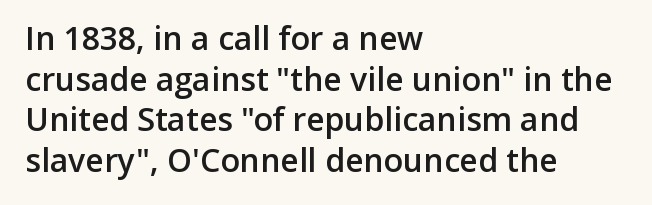
{"serif": "no", "italic": "no", "bold": "semi", "weight": "semibold", "width": "normal", "stroke_contrast": "low", "x_height": "medium", "monospaced": "no", "underline": "no", "align": "left", "line_spacing": "normal", "line_spacing_ratio": 1.27, "letter_spacing": "normal", "letter_spacing_em": 0.0, "glyph_px": 32}
